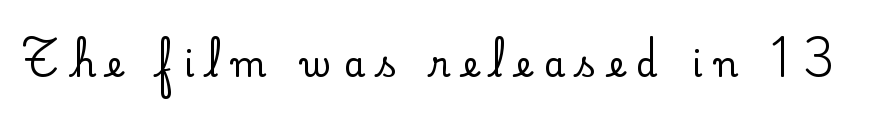
This sample uses expanded letter spacing, leaving extra air between glyphs. Character widths vary here, with narrow letters taking less room than wide ones. Ordinary non-slanted type is in use. A bare baseline throughout the passage. This rendering employs a face with finishing strokes, i.e., a serif.
